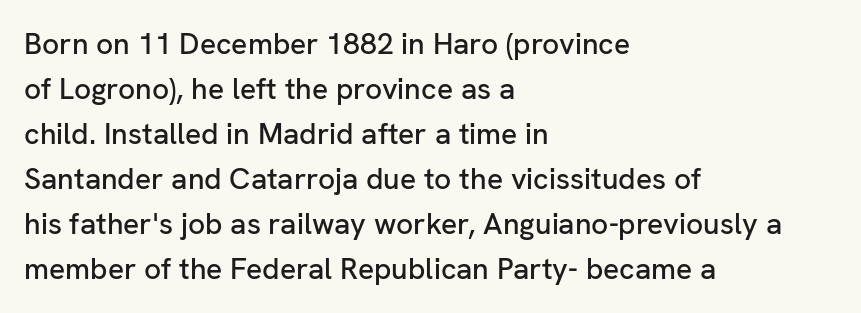
The specimen omits any rule beneath the text block's lines. The setting favours the left margin, as ordinary paragraphs usually do. How would I describe the line gaps? Plain and ordinary. The face used here is rendered with its standard letterfit.
